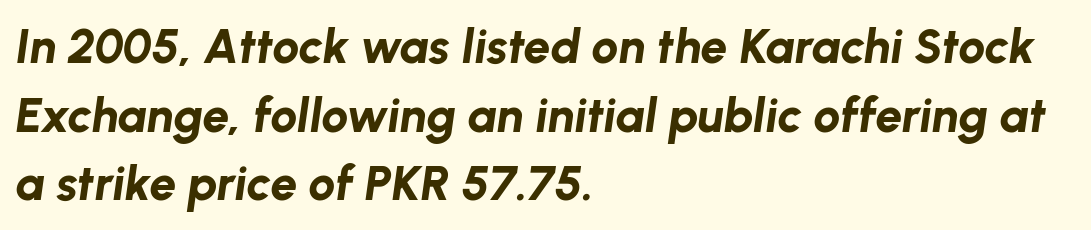
Q: Is the text bold? A: Yes.
Q: Is the text italic (slanted)? A: Yes, it leans right by about 8 degrees.
Q: Is the text underlined? A: No.
Q: How is the paragraph aligned? A: Left-aligned.
Q: Is the spacing between letters normal or unusually wide? A: Normal.
Q: Is the spacing between lines tight, normal or loose? A: Normal.
Q: Width (condensed, normal, or wide)? A: Normal.
Q: Stroke contrast? A: Low.
Q: x-height? A: Medium.
Q: Monospaced? A: No.
